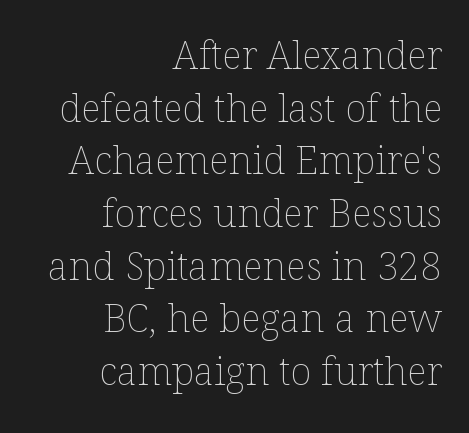
Q: Is the text bold? A: No.
Q: Is the text italic (slanted)? A: No, it is upright.
Q: Is the text underlined? A: No.
Q: How is the paragraph aligned? A: Right-aligned.
Q: Is the spacing between letters normal or unusually wide? A: Normal.
Q: Is the spacing between lines tight, normal or loose? A: Normal.
Q: Width (condensed, normal, or wide)? A: Normal.
Q: Stroke contrast? A: Low.
Q: x-height? A: Medium.
Q: Monospaced? A: No.
